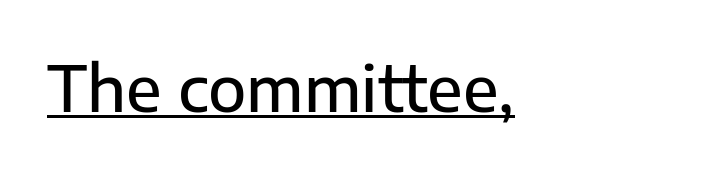
{"serif": "no", "italic": "no", "width": "normal", "stroke_contrast": "low", "x_height": "medium", "monospaced": "no", "underline": "yes", "align": "left", "letter_spacing": "normal", "letter_spacing_em": 0.0, "glyph_px": 63}
